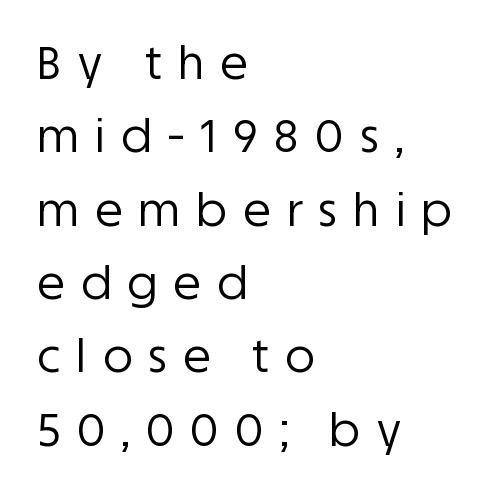
The text block is weighted toward the left margin, trailing off unevenly rightward. Do the letters lean? They stand straight. What stands out about the letter spacing? Its width — letters are far apart. Has an underline been added? It has not. Vertically, the passage feels balanced, rows spaced as you'd expect. The characters are drawn with everyday or finer stroke widths.
